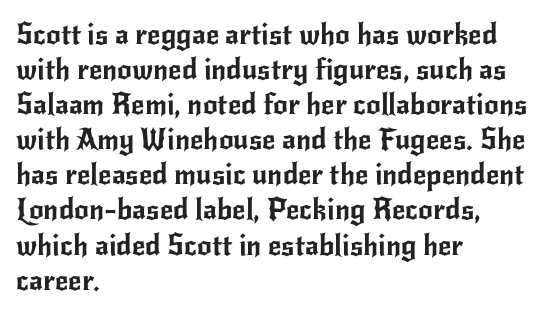
Stroke terminals: plain, sans-serif. Spacing verdict: proportional, widths tailored to each character. Every character sits straight up, as roman type does. You could call the tracking neutral — neither tight nor loose.
